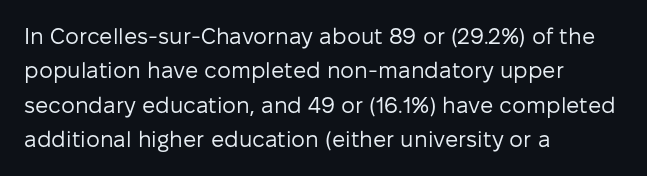
The specimen reads as upright at a glance. Is the stroke heavy? The answer is a plain regular-or-lighter. Clear beneath every line of the passage. Notice how descenders clear the ascenders below comfortably — that's standard leading.
